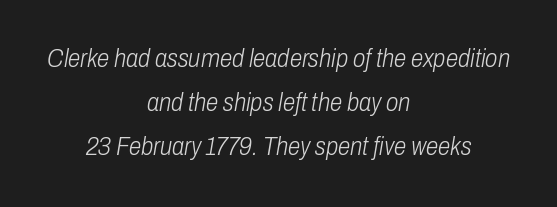
Q: Is the text bold? A: No.
Q: Is the text italic (slanted)? A: Yes, it leans right by about 10 degrees.
Q: Is the text underlined? A: No.
Q: How is the paragraph aligned? A: Centered.
Q: Is the spacing between letters normal or unusually wide? A: Normal.
